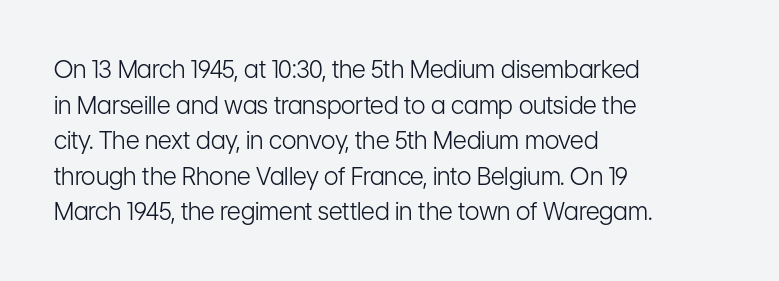
{"italic": "no", "bold": "no", "underline": "no", "align": "left", "line_spacing": "normal", "line_spacing_ratio": 1.48, "letter_spacing": "normal", "letter_spacing_em": 0.0, "glyph_px": 24}
